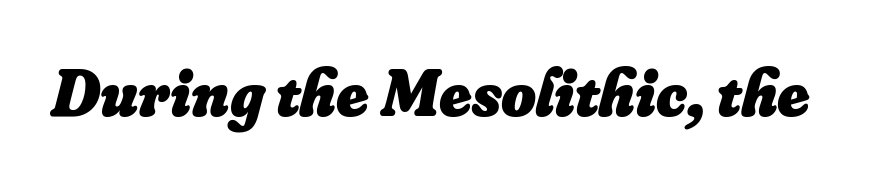
{"italic": "yes", "lean": "right", "slant_degrees": 16, "bold": "yes", "weight": "heavy", "width": "normal", "stroke_contrast": "low", "x_height": "small", "monospaced": "no", "underline": "no", "letter_spacing": "normal", "letter_spacing_em": 0.0, "glyph_px": 67}
